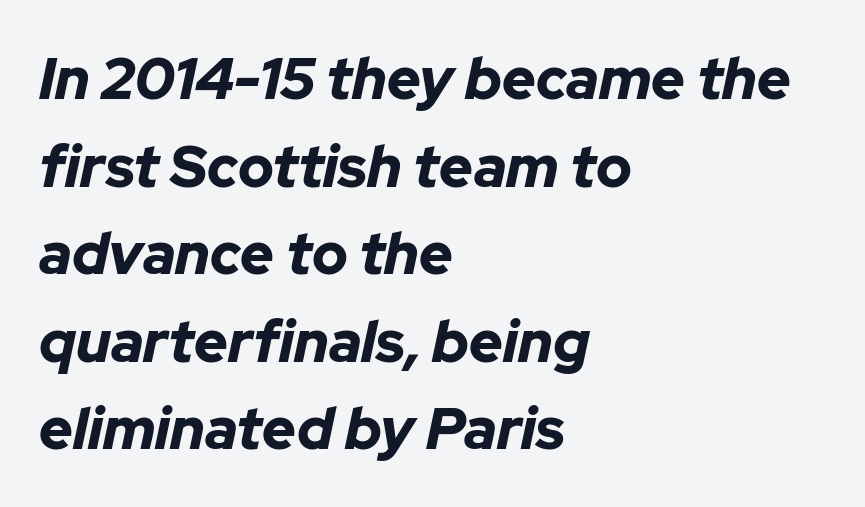
Q: Is the text bold? A: Yes.
Q: Is the text italic (slanted)? A: Yes, it leans right by about 12 degrees.
Q: Is the text underlined? A: No.
Q: How is the paragraph aligned? A: Left-aligned.
Q: Is the spacing between letters normal or unusually wide? A: Normal.
Q: Is the spacing between lines tight, normal or loose? A: Normal.
Q: Width (condensed, normal, or wide)? A: Normal.
Q: Stroke contrast? A: Low.
Q: x-height? A: Medium.
Q: Monospaced? A: No.
